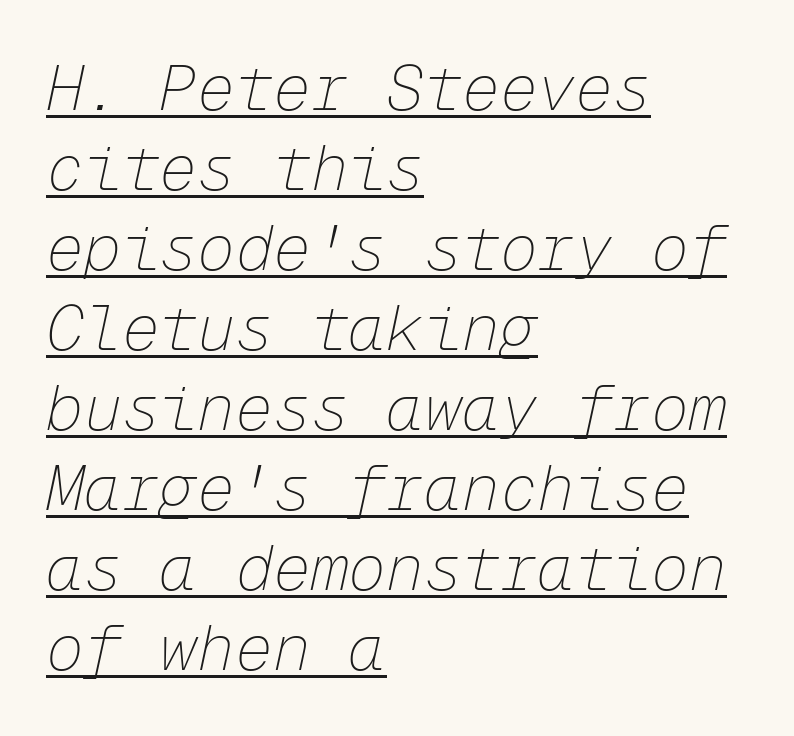
Q: Is the text bold? A: No.
Q: Is the text italic (slanted)? A: Yes, it leans right by about 12 degrees.
Q: Is the text underlined? A: Yes.
Q: How is the paragraph aligned? A: Left-aligned.
Q: Is the spacing between letters normal or unusually wide? A: Normal.
Q: Is the spacing between lines tight, normal or loose? A: Normal.
Q: Width (condensed, normal, or wide)? A: Normal.
Q: Stroke contrast? A: Low.
Q: x-height? A: Medium.
Q: Monospaced? A: Yes.
